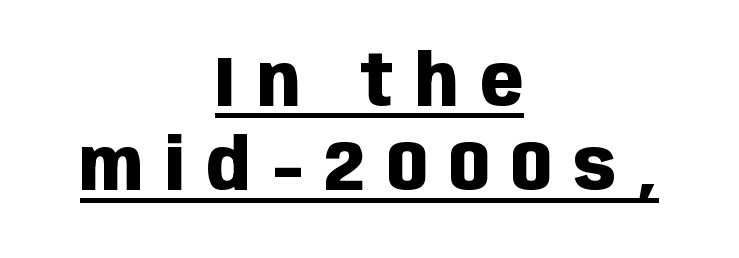
Which margin do the lines hug? Neither — every line sits in the middle. Loose tracking; the words dissolve into strings of separated letters. These lines carry a lot of weight — the face is fully bold. Every character sits straight up, as roman type does. The specimen includes a rule beneath the text block's lines.
